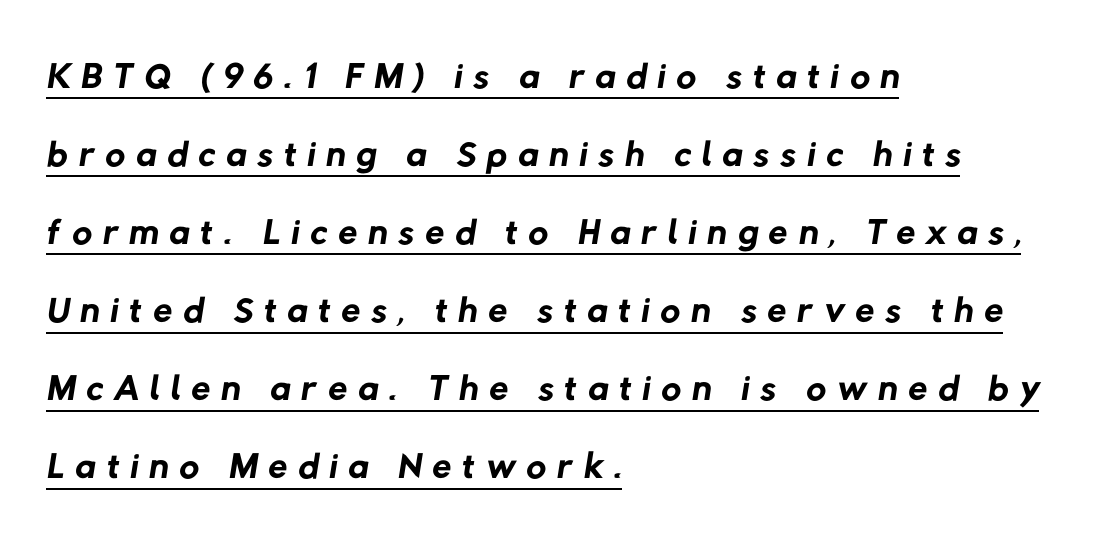
Q: Is the text bold? A: No.
Q: Is the typeface a serif or a sans-serif typeface? A: Sans-serif.
Q: Is the text underlined? A: Yes.
Q: How is the paragraph aligned? A: Left-aligned.
Q: Is the spacing between letters normal or unusually wide? A: Unusually wide.
Q: Is the spacing between lines tight, normal or loose? A: Normal.
Q: Width (condensed, normal, or wide)? A: Normal.
Q: Stroke contrast? A: Low.
Q: x-height? A: Medium.
Q: Monospaced? A: No.
